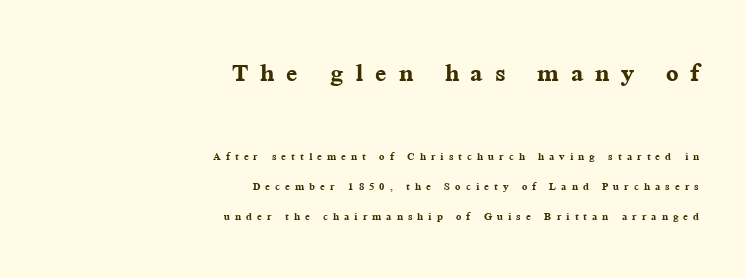
{"serif": "yes", "italic": "no", "bold": "yes", "weight": "semibold", "width": "normal", "stroke_contrast": "medium", "x_height": "medium", "monospaced": "no", "underline": "no", "align": "right", "line_spacing": "loose", "line_spacing_ratio": 2.16, "letter_spacing": "wide", "letter_spacing_em": 0.36, "larger_block": "first", "size_ratio": 2.36, "glyph_px": 33}
